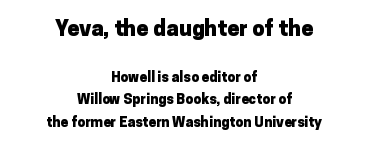
The image shows 22 px bold type, upright; set centered, normal line spacing (1.58x), normal letter spacing, not underlined; the first (top) block is 1.57x larger.
